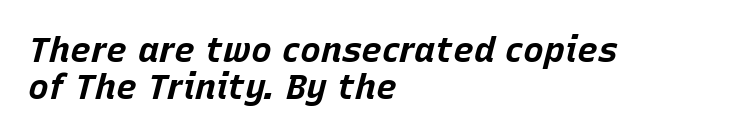
Q: Is the text bold? A: Yes.
Q: Is the text italic (slanted)? A: Yes, it leans right by about 15 degrees.
Q: Is the text underlined? A: No.
Q: How is the paragraph aligned? A: Left-aligned.
Q: Is the spacing between letters normal or unusually wide? A: Normal.
Q: Is the spacing between lines tight, normal or loose? A: Tight.
Q: Width (condensed, normal, or wide)? A: Normal.
Q: Stroke contrast? A: Low.
Q: x-height? A: Large.
Q: Monospaced? A: No.
